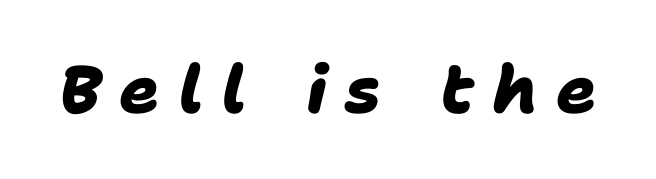
Q: Is the text bold? A: Yes.
Q: Is the typeface a serif or a sans-serif typeface? A: Sans-serif.
Q: Is the text underlined? A: No.
Q: Is the spacing between letters normal or unusually wide? A: Unusually wide.
Q: Width (condensed, normal, or wide)? A: Normal.
Q: Stroke contrast? A: Low.
Q: x-height? A: Medium.
Q: Monospaced? A: No.
